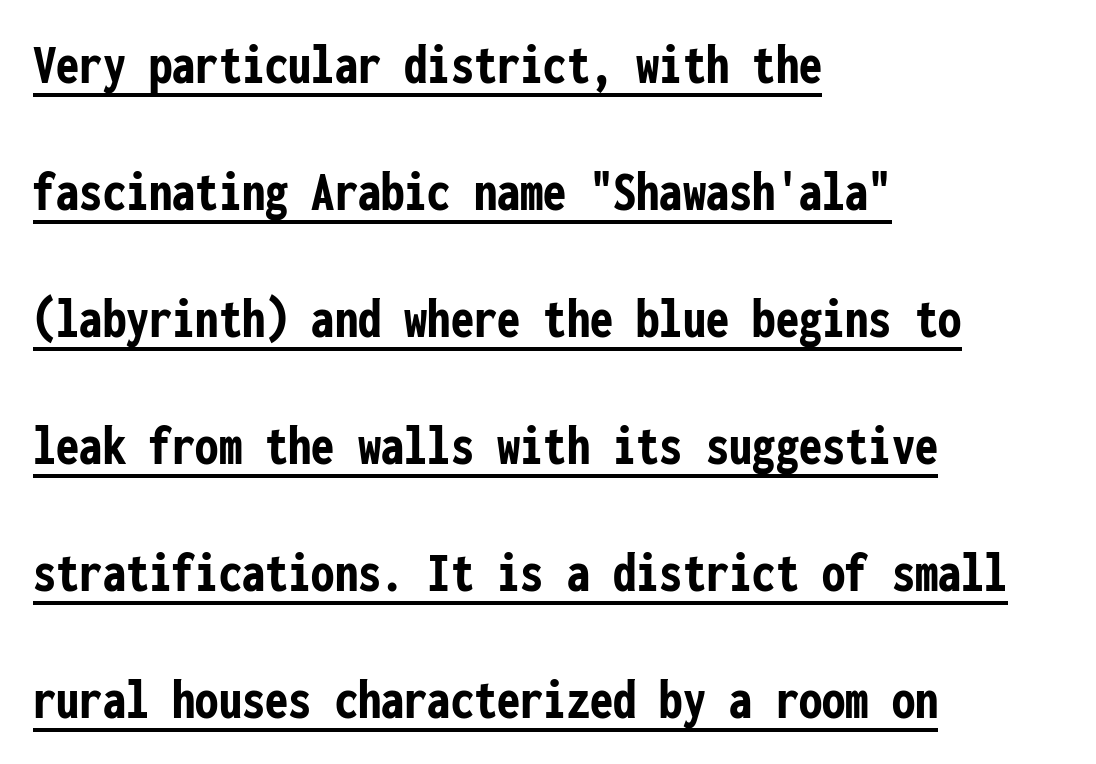
Q: Is the text bold? A: Yes.
Q: Is the text italic (slanted)? A: No, it is upright.
Q: Is the typeface a serif or a sans-serif typeface? A: Sans-serif.
Q: Is the text underlined? A: Yes.
Q: How is the paragraph aligned? A: Left-aligned.
Q: Is the spacing between letters normal or unusually wide? A: Normal.
Q: Is the spacing between lines tight, normal or loose? A: Loose.
Q: Width (condensed, normal, or wide)? A: Condensed.
Q: Stroke contrast? A: Low.
Q: x-height? A: Medium.
Q: Monospaced? A: Yes.
